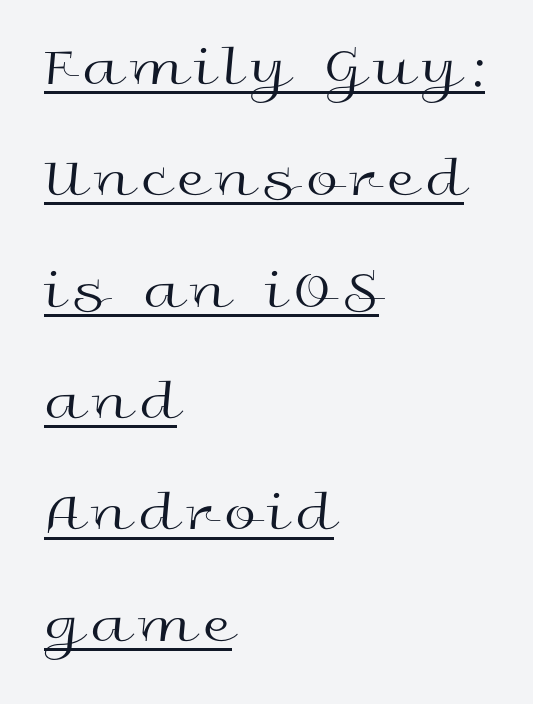
{"serif": "no", "italic": "no", "bold": "no", "weight": "regular", "width": "wide", "x_height": "medium", "monospaced": "no", "underline": "yes", "align": "left", "line_spacing": "loose", "line_spacing_ratio": 1.92, "glyph_px": 58}
